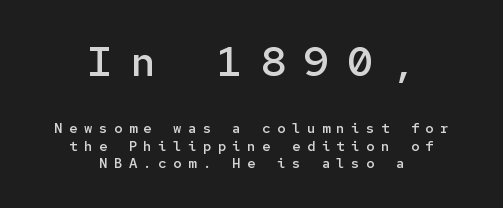
The image shows 41 px semibold sans-serif type, upright, monospaced; set centered, normal line spacing (1.25x), unusually wide letter spacing (+0.46 em), not underlined; the first (top) block is 2.93x larger; low stroke contrast and a medium x-height.
